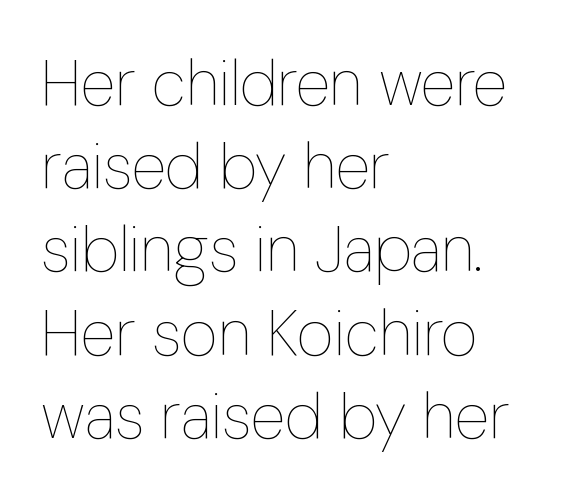
The image shows 64 px thin, condensed type, upright; set left-aligned, normal line spacing (1.3x), normal letter spacing, not underlined; low stroke contrast and a medium x-height.
